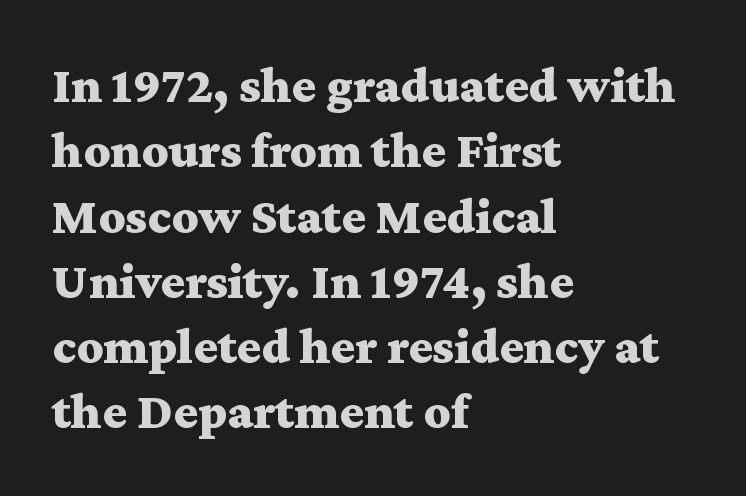
Q: Is the text bold? A: Yes.
Q: Is the text italic (slanted)? A: No, it is upright.
Q: Is the typeface a serif or a sans-serif typeface? A: Serif.
Q: Is the text underlined? A: No.
Q: How is the paragraph aligned? A: Left-aligned.
Q: Is the spacing between letters normal or unusually wide? A: Normal.
Q: Is the spacing between lines tight, normal or loose? A: Normal.
Q: Width (condensed, normal, or wide)? A: Wide.
Q: Stroke contrast? A: Medium.
Q: x-height? A: Medium.
Q: Monospaced? A: No.
